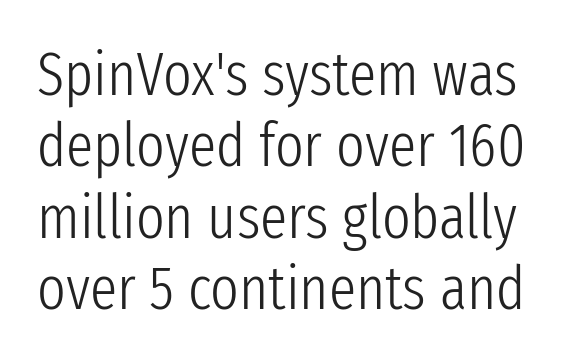
The image shows 61 px light, condensed sans-serif type, upright; set line spacing 1.17x, normal letter spacing, not underlined; low stroke contrast and a medium x-height.
